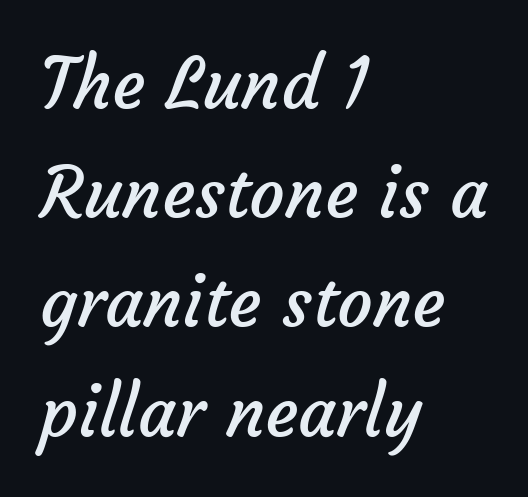
{"serif": "no", "bold": "no", "weight": "regular", "width": "normal", "stroke_contrast": "low", "x_height": "medium", "monospaced": "no", "underline": "no", "align": "left", "line_spacing": "normal", "line_spacing_ratio": 1.56, "letter_spacing": "normal", "letter_spacing_em": 0.0, "glyph_px": 70}
